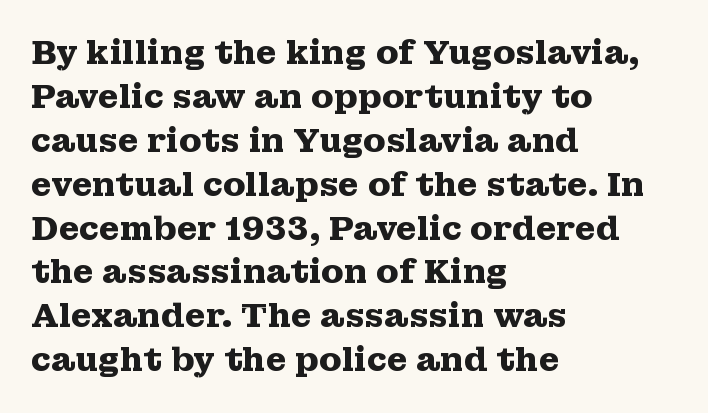
If you drew a ruler down the left edge, every line would touch it. Nope, not italic — everything's standing straight. Letterform terminals end in serifs throughout the passage. Decoration check: the copy has no underline. Varying glyph widths throughout — classic text-font behaviour.
